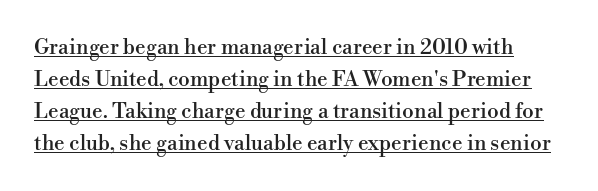
The image shows 21 px text type, upright; set normal line spacing (1.52x), normal letter spacing, underlined.
